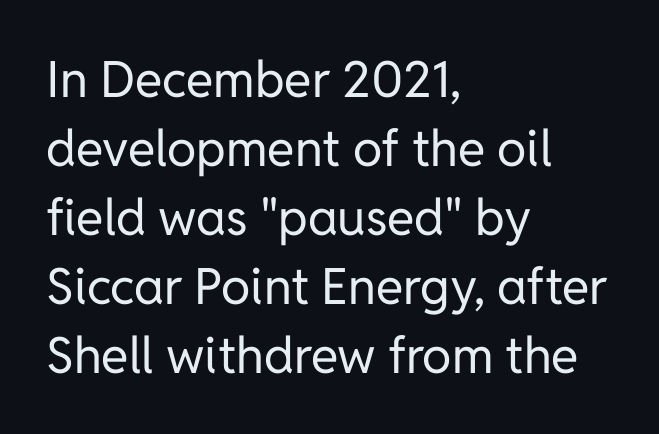
The image shows 50 px regular-weight sans-serif type, upright; set left-aligned, normal line spacing (1.38x), normal letter spacing, not underlined; low stroke contrast and a medium x-height.
